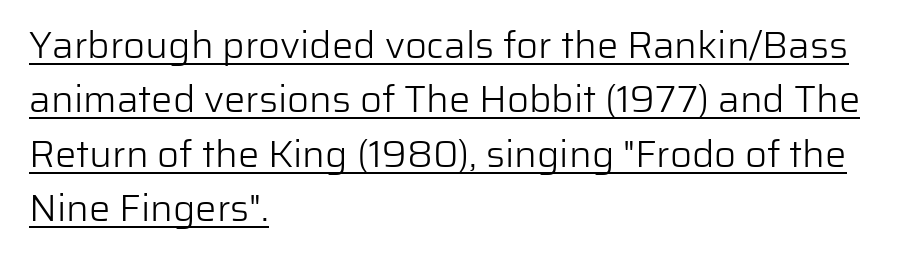
{"serif": "no", "italic": "no", "bold": "no", "weight": "light", "width": "normal", "stroke_contrast": "low", "x_height": "medium", "monospaced": "no", "underline": "yes", "align": "left", "line_spacing": "normal", "line_spacing_ratio": 1.43, "letter_spacing": "normal", "letter_spacing_em": 0.0, "glyph_px": 38}
